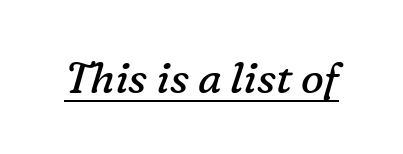
The weight tops out at a normal text grade. The letters are slanted; this is an italic face. Spacing verdict: proportional, widths tailored to each character. The words here are underlined. Tracking here is standard; glyphs follow each other at the usual distance.
